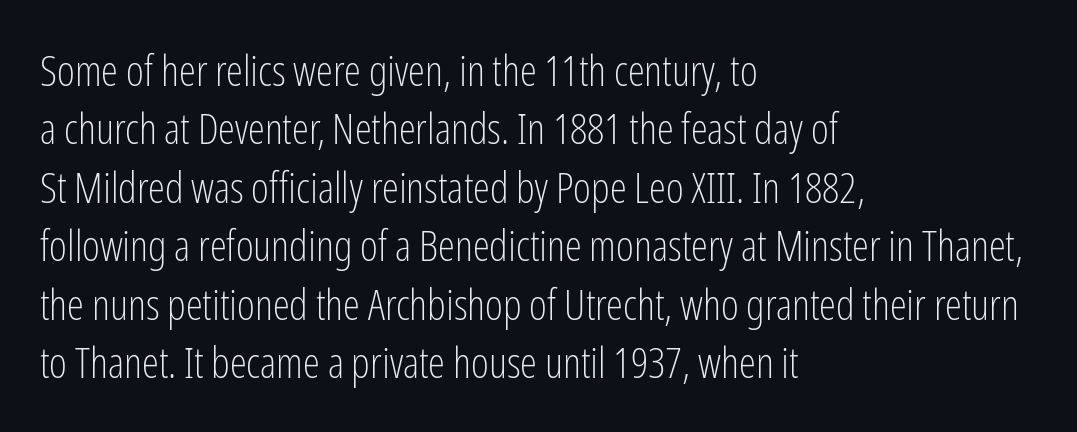
Q: Is the text bold? A: No.
Q: Is the text italic (slanted)? A: No, it is upright.
Q: Is the typeface a serif or a sans-serif typeface? A: Sans-serif.
Q: Is the text underlined? A: No.
Q: How is the paragraph aligned? A: Left-aligned.
Q: Is the spacing between letters normal or unusually wide? A: Normal.
Q: Is the spacing between lines tight, normal or loose? A: Normal.
Q: Width (condensed, normal, or wide)? A: Condensed.
Q: Stroke contrast? A: Low.
Q: x-height? A: Medium.
Q: Monospaced? A: No.
